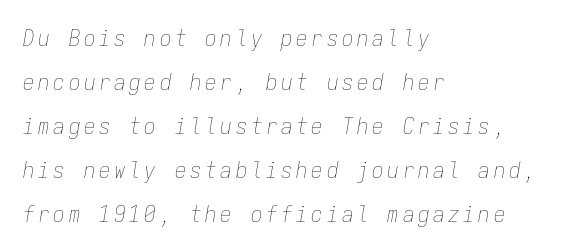
Every row of glyphs begins at an identical x-position on the left. A light-to-regular cut is what we see here. Clear beneath every line of the passage. This sample uses an oblique cut, with every glyph tilted off the vertical. Leading: increased.
